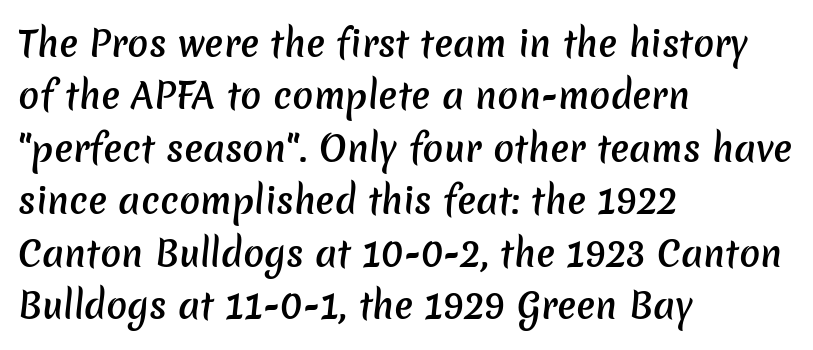
The image shows 35 px semibold sans-serif type; set left-aligned, normal line spacing (1.5x), normal letter spacing, not underlined; low stroke contrast and a medium x-height.
